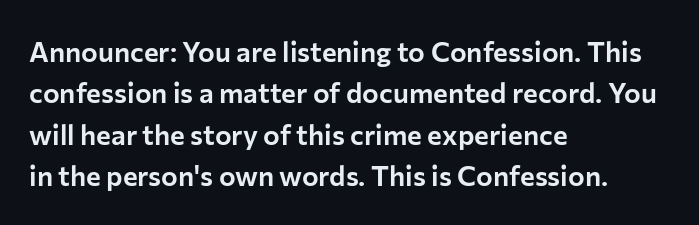
Q: Is the text italic (slanted)? A: No, it is upright.
Q: Is the typeface a serif or a sans-serif typeface? A: Sans-serif.
Q: Is the text underlined? A: No.
Q: How is the paragraph aligned? A: Left-aligned.
Q: Is the spacing between letters normal or unusually wide? A: Normal.
Q: Is the spacing between lines tight, normal or loose? A: Normal.
Q: Width (condensed, normal, or wide)? A: Normal.
Q: Stroke contrast? A: Low.
Q: x-height? A: Medium.
Q: Monospaced? A: No.
